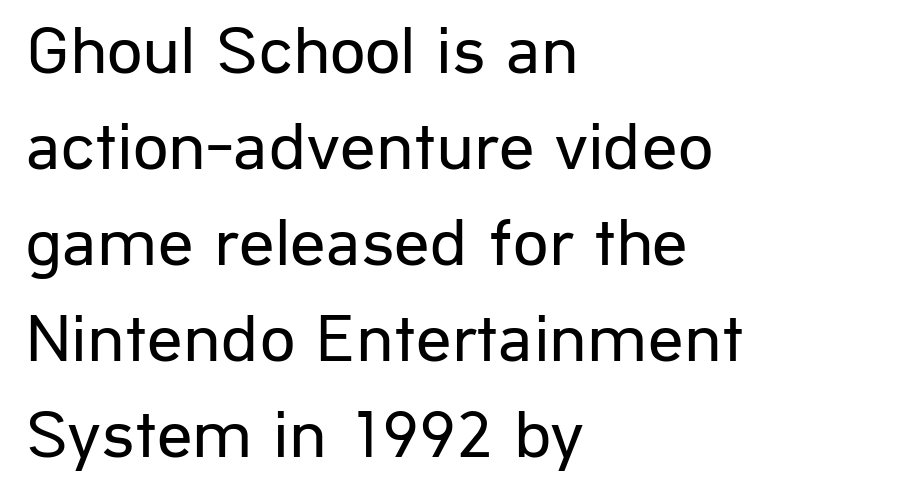
{"serif": "no", "italic": "no", "bold": "no", "weight": "regular", "width": "normal", "stroke_contrast": "low", "x_height": "medium", "monospaced": "no", "underline": "no", "align": "left", "line_spacing": "normal", "line_spacing_ratio": 1.37, "letter_spacing": "normal", "letter_spacing_em": 0.0, "glyph_px": 70}
